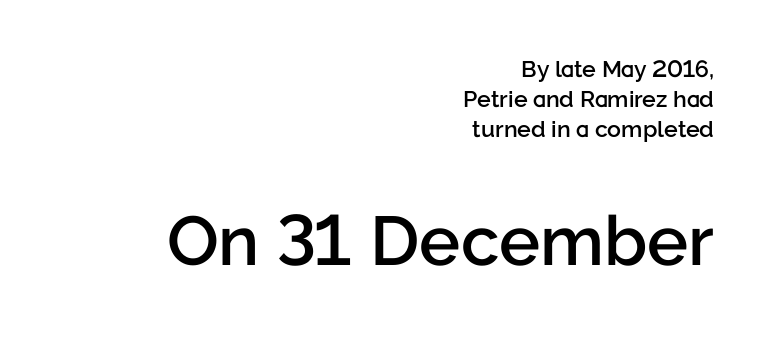
Posture: upright roman. Each line ends at the same right margin while the left side varies. Character widths vary here, with narrow letters taking less room than wide ones. The line-height multiplier appears to be the usual default. Check where the strokes stop: nothing finishes them off — pure sans.
